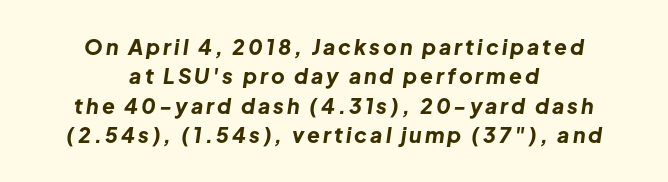
{"italic": "yes", "lean": "right", "slant_degrees": 8, "bold": "yes", "underline": "no", "align": "center", "line_spacing": "normal", "line_spacing_ratio": 1.4, "glyph_px": 21}
